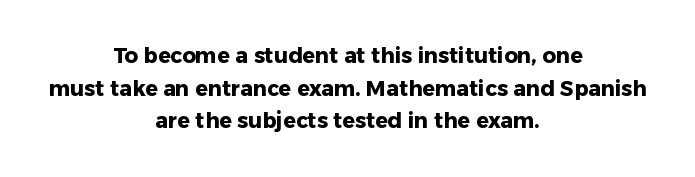
{"italic": "no", "bold": "yes", "underline": "no", "align": "center", "line_spacing": "normal", "line_spacing_ratio": 1.55, "letter_spacing": "normal", "letter_spacing_em": 0.0, "glyph_px": 21}
